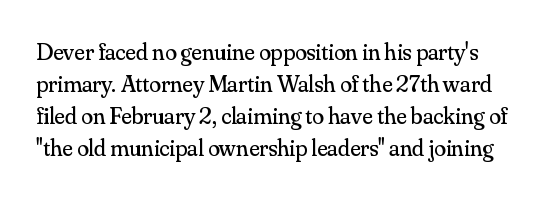
Q: Is the text bold? A: No.
Q: Is the text italic (slanted)? A: No, it is upright.
Q: Is the text underlined? A: No.
Q: Is the spacing between letters normal or unusually wide? A: Normal.
Q: Is the spacing between lines tight, normal or loose? A: Normal.
